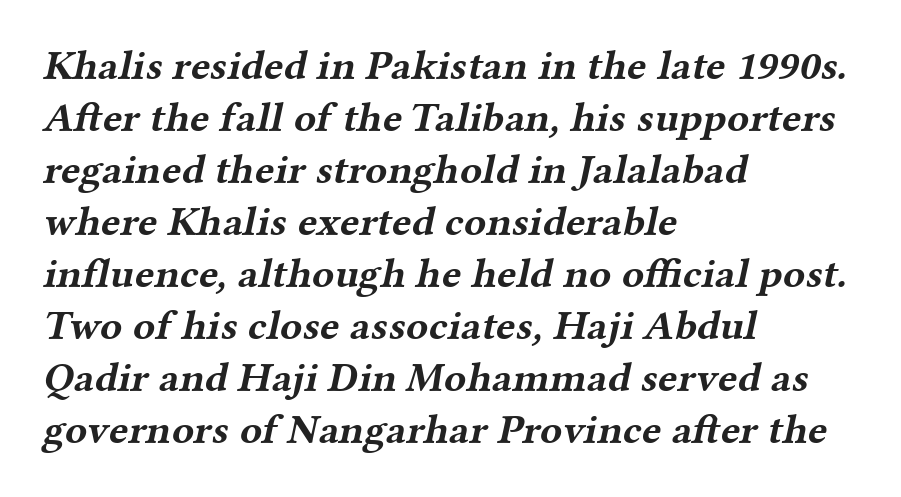
Compared with typical paragraphs, the rows here are spaced about the same. On the weight axis this lands at bold, roughly 700. You could not count columns in this text — the font is proportionally spaced. Short and long lines alike share a common starting point at left. Regarding serifs, this sample has them. Nobody touched the tracking dial on this one.
